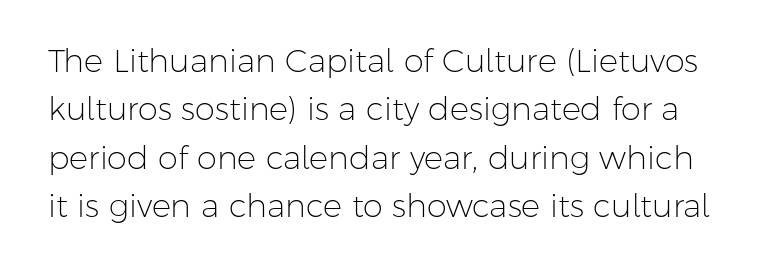
{"serif": "no", "italic": "no", "bold": "no", "weight": "light", "width": "normal", "stroke_contrast": "low", "x_height": "medium", "monospaced": "no", "underline": "no", "line_spacing": "normal", "line_spacing_ratio": 1.51, "letter_spacing": "normal", "letter_spacing_em": 0.0, "glyph_px": 32}
